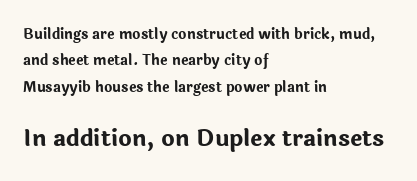
Horizontal alignment here is leftward, the default for most running prose. Character size in the trailing block exceeds that of the leading block. This rendering features lettering with no underline. Tracking value appears to be zero — textbook default spacing.
